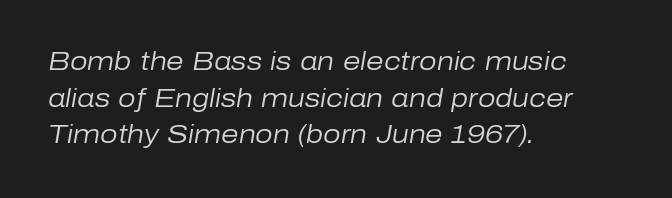
Q: Is the text bold? A: No.
Q: Is the text italic (slanted)? A: Yes, it leans right by about 10 degrees.
Q: Is the text underlined? A: No.
Q: How is the paragraph aligned? A: Left-aligned.
Q: Is the spacing between letters normal or unusually wide? A: Normal.
Q: Is the spacing between lines tight, normal or loose? A: Normal.
